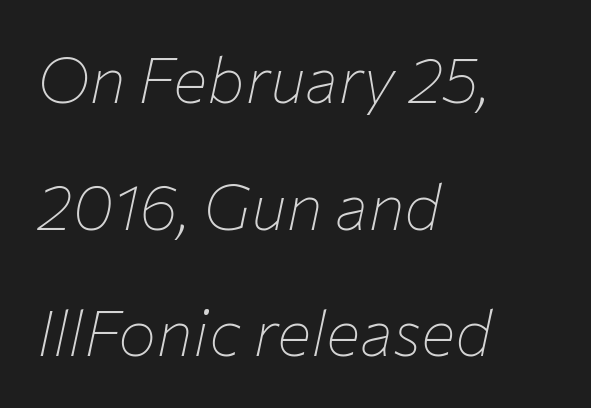
One glance says open: line gaps are wider than usual. Characters follow at the spacing the type designer built in. The passage is arranged the way most books set body copy — flush left. Letters have the restrained weight of plain body copy at most. Any mark beneath the type? The region is blank.
